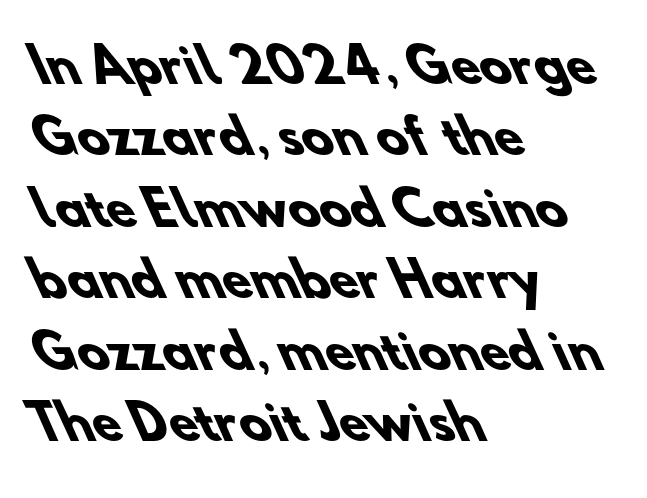
The passage shown stacks its lines at a standard gap. Line starts are locked; line ends wander. Quick note: underline off. The letters advance in unequal steps, a hallmark of proportional type.
